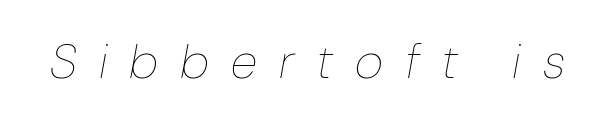
The image shows 49 px thin type, italic (leaning right); set unusually wide letter spacing (+0.45 em), not underlined; low stroke contrast and a medium x-height.
